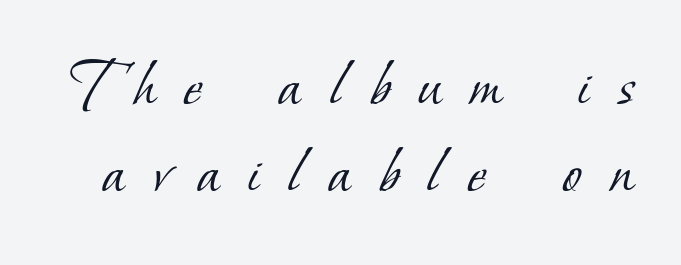
The image shows 70 px light serif type; set line spacing 1.24x, unusually wide letter spacing (+0.41 em), not underlined; low stroke contrast and a small x-height.
